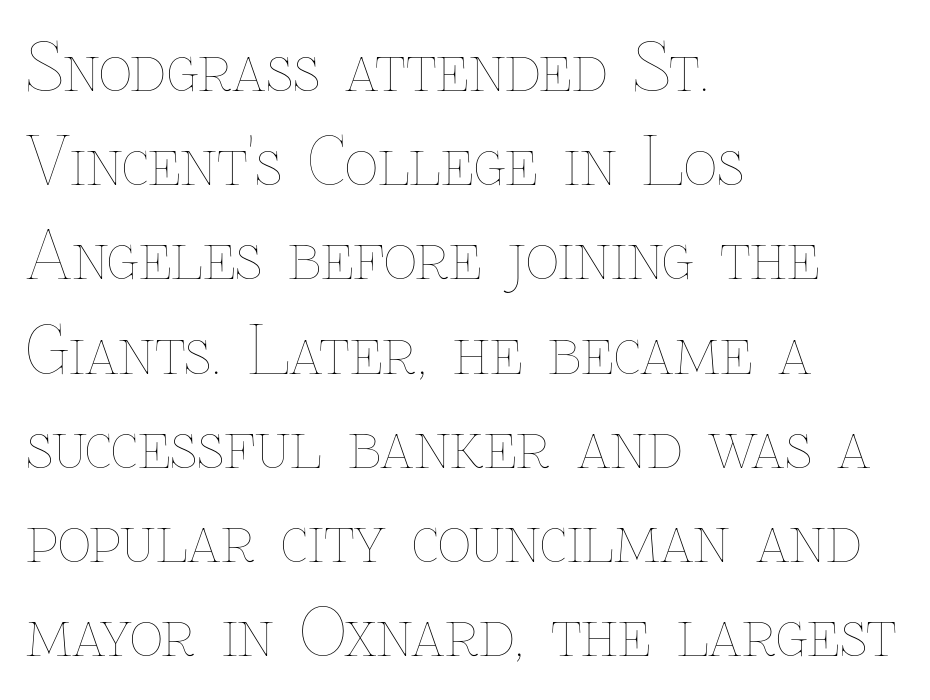
Q: Is the text bold? A: No.
Q: Is the text italic (slanted)? A: No, it is upright.
Q: Is the text underlined? A: No.
Q: How is the paragraph aligned? A: Left-aligned.
Q: Is the spacing between letters normal or unusually wide? A: Normal.
Q: Is the spacing between lines tight, normal or loose? A: Normal.
Q: Width (condensed, normal, or wide)? A: Normal.
Q: Stroke contrast? A: Low.
Q: x-height? A: Medium.
Q: Monospaced? A: No.
